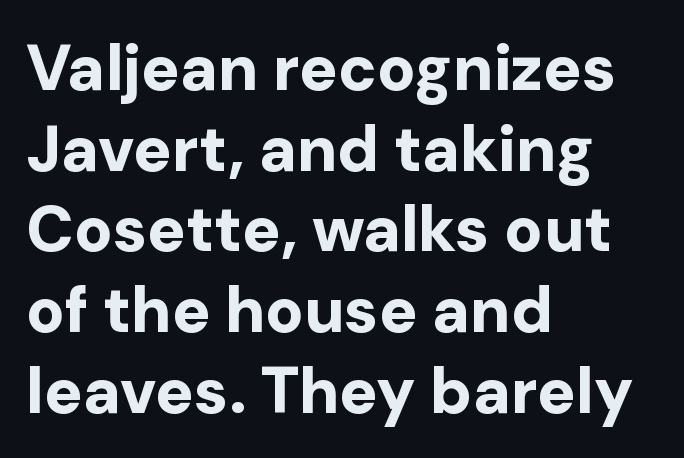
The image shows 64 px bold sans-serif type, upright; set left-aligned, normal line spacing (1.26x), normal letter spacing, not underlined; low stroke contrast and a medium x-height.
